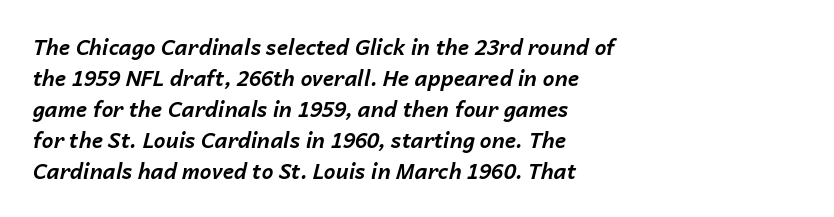
As a designer I'd log this as weight 700, bold. This sample uses an oblique cut, with every glyph tilted off the vertical. Each word holds together tightly as a unit, with standard inter-letter gaps. A typesetter would call this leading conventional body-copy spacing.
